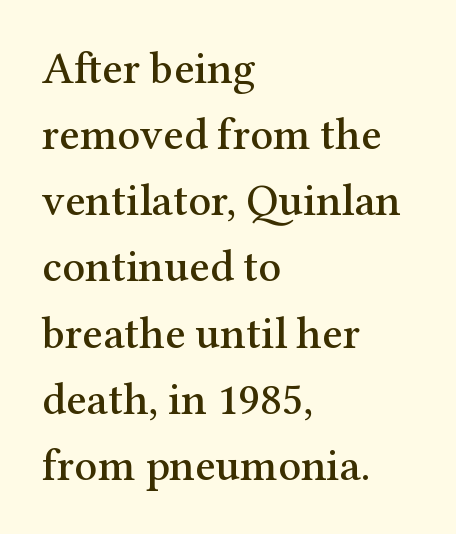
Is the letter spacing exaggerated? No — it looks like the ordinary default. Any mark beneath the type? The region is blank. In terms of letterform style, serifs are clearly present. You could not count columns in this text — the font is proportionally spaced. The lines are quadded left. It's the straight-up-and-down kind of type.
